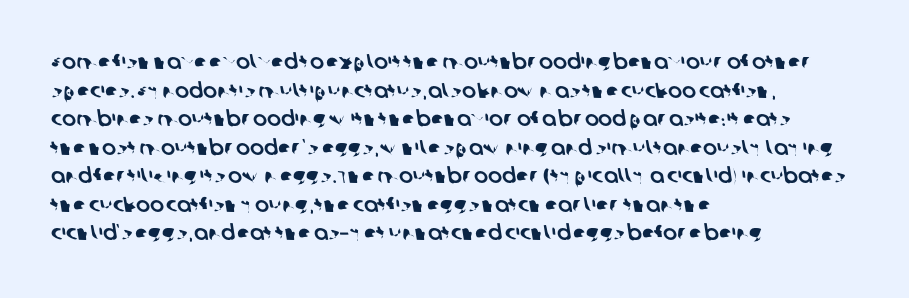
{"underline": "no", "align": "left", "line_spacing": "normal", "line_spacing_ratio": 1.36, "letter_spacing": "normal", "letter_spacing_em": 0.0, "glyph_px": 21}
